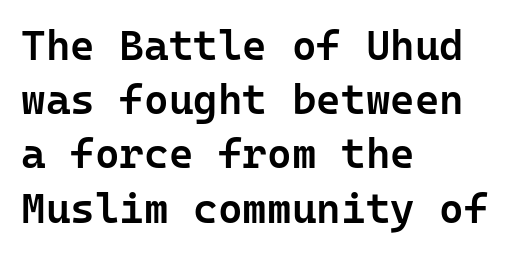
The space between consecutive lines is moderate. Its strokes are somewhat broadened, the hallmark of semibold type. Underlining? Definitely not there. Layout note: lines flush left.
